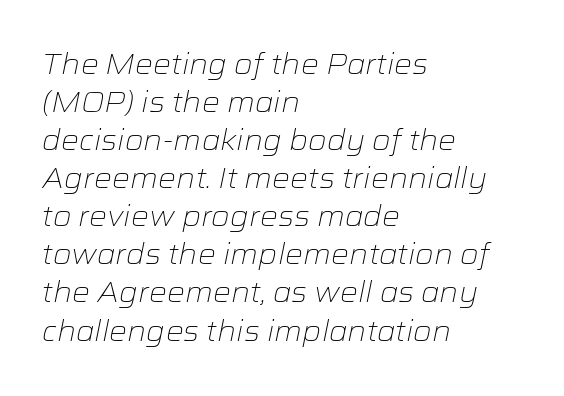
Q: Is the text bold? A: No.
Q: Is the text italic (slanted)? A: Yes, it leans right by about 12 degrees.
Q: Is the text underlined? A: No.
Q: How is the paragraph aligned? A: Left-aligned.
Q: Is the spacing between letters normal or unusually wide? A: Normal.
Q: Is the spacing between lines tight, normal or loose? A: Normal.
Q: Width (condensed, normal, or wide)? A: Wide.
Q: Stroke contrast? A: Low.
Q: x-height? A: Medium.
Q: Monospaced? A: No.
